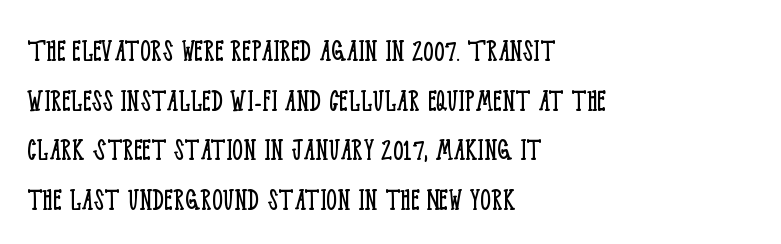
Q: Is the text bold? A: No.
Q: Is the text italic (slanted)? A: No, it is upright.
Q: Is the typeface a serif or a sans-serif typeface? A: Serif.
Q: Is the text underlined? A: No.
Q: How is the paragraph aligned? A: Left-aligned.
Q: Is the spacing between letters normal or unusually wide? A: Normal.
Q: Is the spacing between lines tight, normal or loose? A: Normal.
Q: Width (condensed, normal, or wide)? A: Condensed.
Q: Stroke contrast? A: Low.
Q: x-height? A: Large.
Q: Monospaced? A: No.
